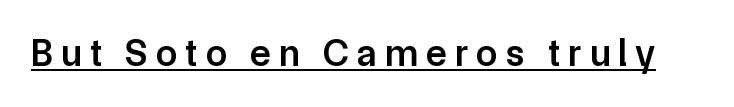
These lines are rendered in a variable-pitch font. The lettering is marked with a stroke running underneath it. This is sans-serif lettering, the kind often seen on screens and signage. No italicization has been applied; the sample stays upright. Look at the tracking — it's clearly loosened, letters drifting apart. Does the weight exceed regular? Yes, but only to semibold.
